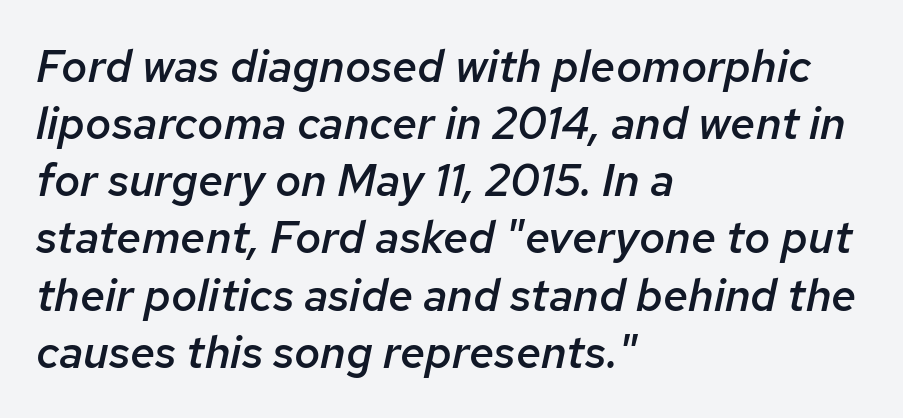
Q: Is the text bold? A: Semi-bold.
Q: Is the text italic (slanted)? A: Yes, it leans right by about 12 degrees.
Q: Is the text underlined? A: No.
Q: How is the paragraph aligned? A: Left-aligned.
Q: Is the spacing between letters normal or unusually wide? A: Normal.
Q: Is the spacing between lines tight, normal or loose? A: Normal.
Q: Width (condensed, normal, or wide)? A: Normal.
Q: Stroke contrast? A: Low.
Q: x-height? A: Medium.
Q: Monospaced? A: No.
